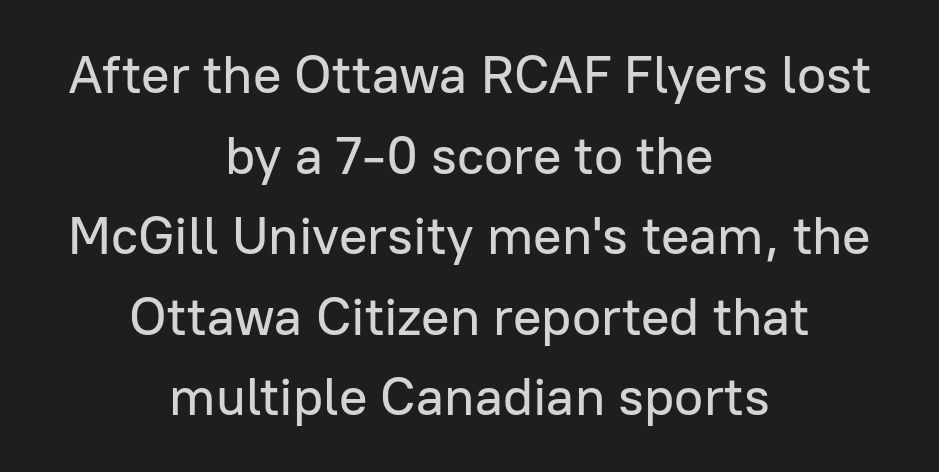
What kind of face is this? One without serifs — a sans. Do the characters align in a grid? No, the font is proportional. Clear beneath every line of the passage. If you folded the block vertically in half, each line would mirror itself in length. The tracking reads as untouched default to a designer's eye. When letters stand straight like this, we call the style roman or upright.
